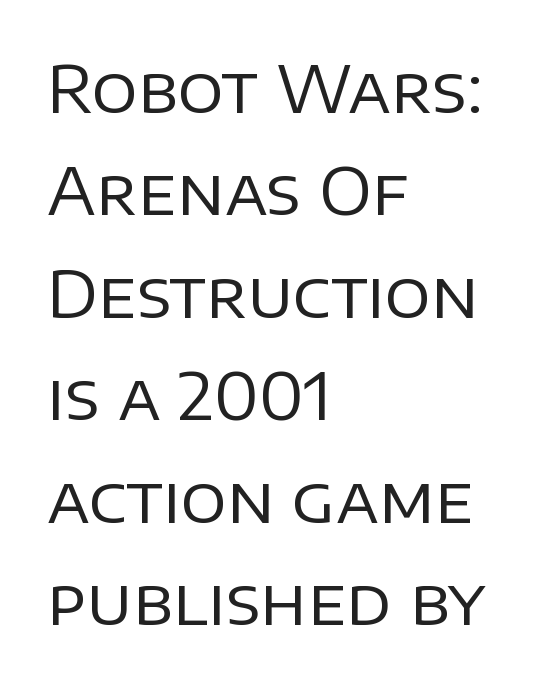
{"serif": "no", "italic": "no", "bold": "no", "weight": "regular", "width": "normal", "stroke_contrast": "low", "x_height": "large", "monospaced": "no", "underline": "no", "align": "left", "line_spacing": "normal", "line_spacing_ratio": 1.6, "letter_spacing": "normal", "letter_spacing_em": 0.0, "glyph_px": 64}
